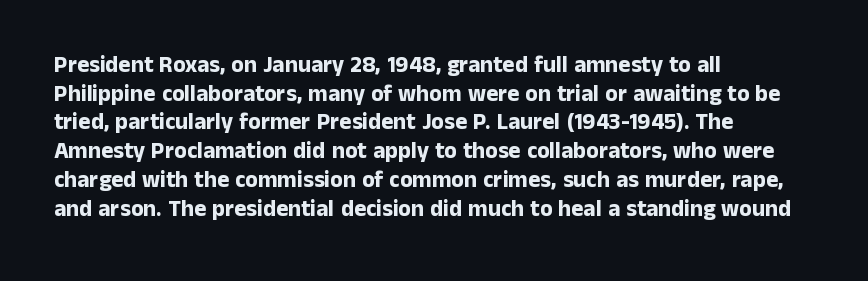
Q: Is the text bold? A: Yes.
Q: Is the text italic (slanted)? A: No, it is upright.
Q: Is the text underlined? A: No.
Q: How is the paragraph aligned? A: Left-aligned.
Q: Is the spacing between letters normal or unusually wide? A: Normal.
Q: Is the spacing between lines tight, normal or loose? A: Normal.
